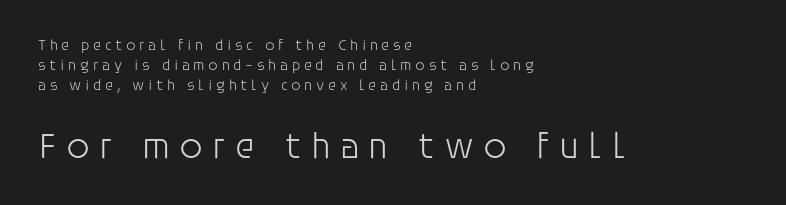
{"serif": "no", "italic": "no", "bold": "no", "weight": "light", "width": "normal", "stroke_contrast": "low", "x_height": "large", "monospaced": "no", "underline": "no", "align": "left", "line_spacing": "normal", "line_spacing_ratio": 1.35, "letter_spacing": "wide", "letter_spacing_em": 0.24, "larger_block": "second", "size_ratio": 2.47, "glyph_px": 37}
